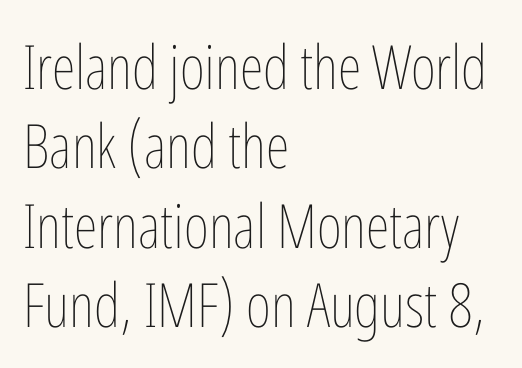
A light-to-regular cut is what we see here. Has an underline been added? It has not. The face used here is rendered with its standard letterfit. The face used here is proportionally spaced, like ordinary book or web type. You can tell it's not italic because the verticals are truly vertical.
